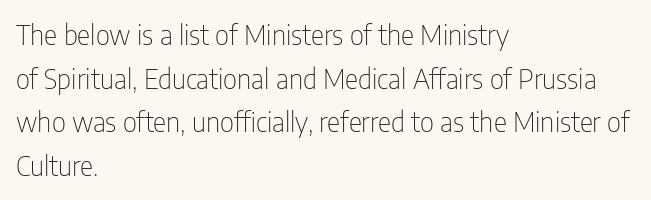
Q: Is the text bold? A: No.
Q: Is the text italic (slanted)? A: No, it is upright.
Q: Is the typeface a serif or a sans-serif typeface? A: Sans-serif.
Q: Is the text underlined? A: No.
Q: How is the paragraph aligned? A: Left-aligned.
Q: Is the spacing between letters normal or unusually wide? A: Normal.
Q: Is the spacing between lines tight, normal or loose? A: Normal.
Q: Width (condensed, normal, or wide)? A: Condensed.
Q: Stroke contrast? A: Low.
Q: x-height? A: Medium.
Q: Monospaced? A: No.
